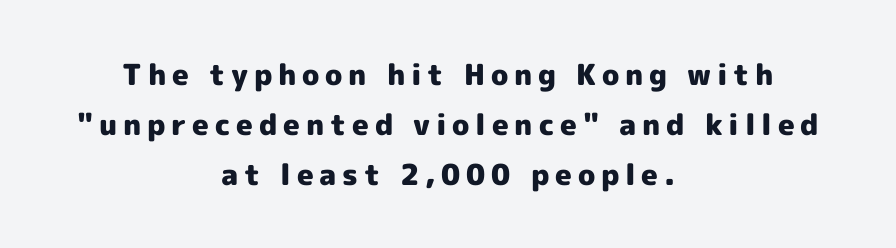
{"serif": "no", "italic": "no", "bold": "yes", "weight": "heavy", "width": "normal", "x_height": "medium", "monospaced": "no", "underline": "no", "align": "center", "line_spacing_ratio": 1.72, "letter_spacing": "wide", "letter_spacing_em": 0.2, "glyph_px": 29}
